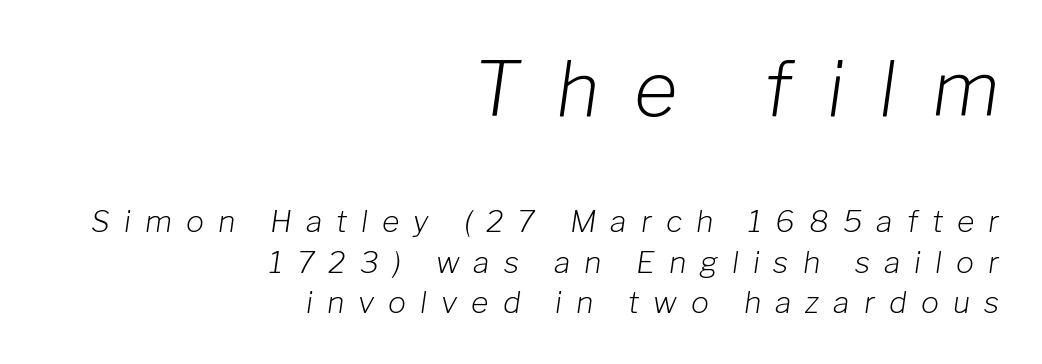
{"italic": "yes", "lean": "right", "slant_degrees": 8, "bold": "no", "weight": "light", "width": "normal", "stroke_contrast": "low", "x_height": "medium", "monospaced": "no", "underline": "no", "align": "right", "line_spacing": "normal", "line_spacing_ratio": 1.34, "letter_spacing": "wide", "letter_spacing_em": 0.47, "larger_block": "first", "size_ratio": 2.5, "glyph_px": 75}
